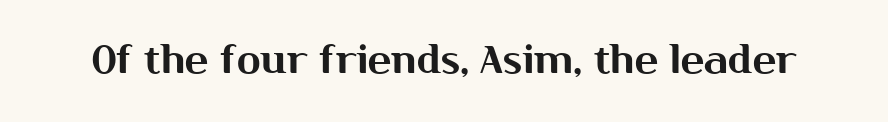
The image shows 39 px sans-serif type, upright; set normal letter spacing, not underlined; medium stroke contrast and a medium x-height.
